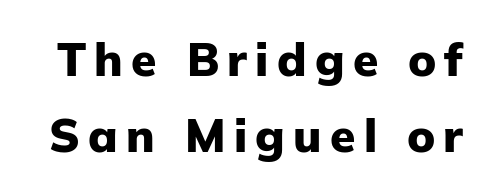
Q: Is the text bold? A: Yes.
Q: Is the text italic (slanted)? A: No, it is upright.
Q: Is the typeface a serif or a sans-serif typeface? A: Sans-serif.
Q: Is the text underlined? A: No.
Q: Is the spacing between lines tight, normal or loose? A: Normal.
Q: Width (condensed, normal, or wide)? A: Normal.
Q: Stroke contrast? A: Low.
Q: x-height? A: Medium.
Q: Monospaced? A: No.
